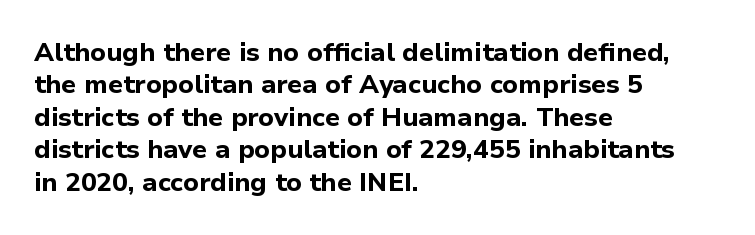
Q: Is the text bold? A: Yes.
Q: Is the text italic (slanted)? A: No, it is upright.
Q: Is the text underlined? A: No.
Q: How is the paragraph aligned? A: Left-aligned.
Q: Is the spacing between letters normal or unusually wide? A: Normal.
Q: Is the spacing between lines tight, normal or loose? A: Normal.
